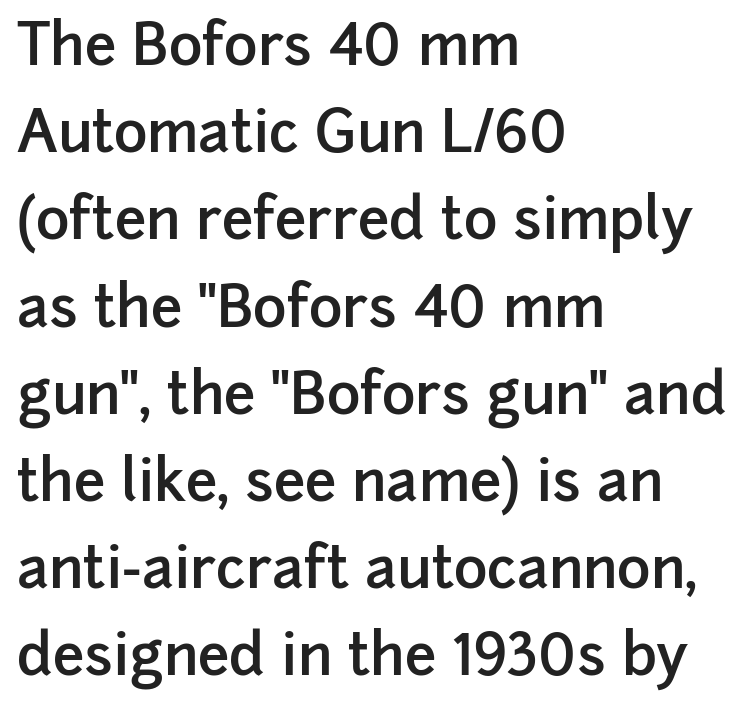
In CSS terms this would be text-align: left. The rendering uses a moderate line-height, typical for paragraphs. Heft: intermediate — a semibold. The string is rendered with underlining switched off. The line texture is even and compact thanks to regular tracking.
